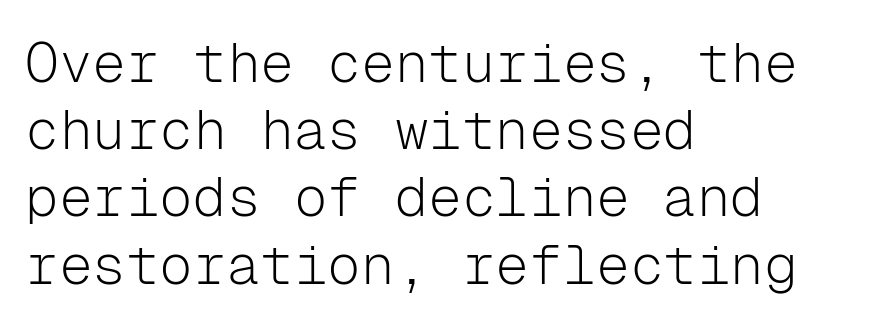
{"serif": "no", "italic": "no", "bold": "no", "weight": "light", "width": "normal", "stroke_contrast": "low", "x_height": "medium", "monospaced": "yes", "underline": "no", "align": "left", "line_spacing_ratio": 1.2, "letter_spacing": "normal", "letter_spacing_em": 0.0, "glyph_px": 56}
